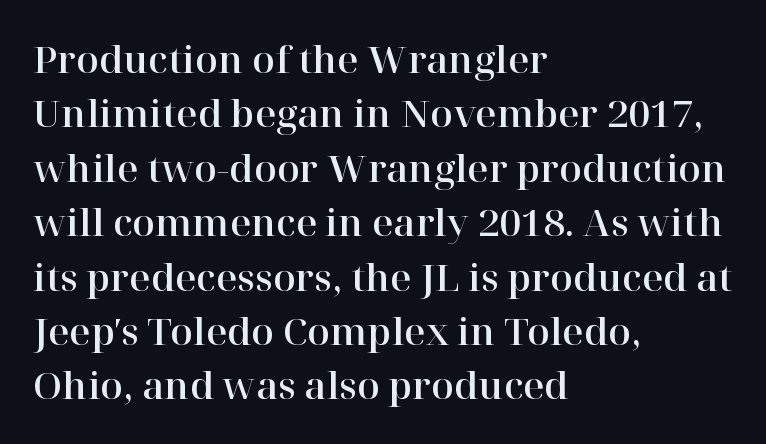
Q: Is the text italic (slanted)? A: No, it is upright.
Q: Is the typeface a serif or a sans-serif typeface? A: Serif.
Q: Is the text underlined? A: No.
Q: How is the paragraph aligned? A: Left-aligned.
Q: Is the spacing between letters normal or unusually wide? A: Normal.
Q: Is the spacing between lines tight, normal or loose? A: Normal.
Q: Width (condensed, normal, or wide)? A: Normal.
Q: Stroke contrast? A: High.
Q: x-height? A: Medium.
Q: Monospaced? A: No.
